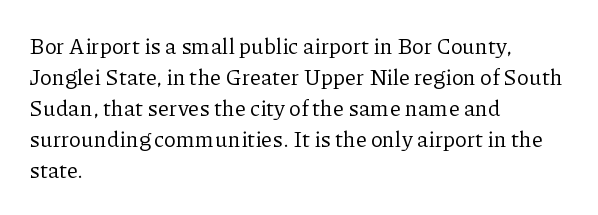
The words here are not underlined. Default kerning and tracking; the words read as compact shapes. The paragraph shown leans on its left margin. Posture: straight, roman, zero tilt. Vertical stems look standard width or narrower in stroke. Vertical spacing — default.
